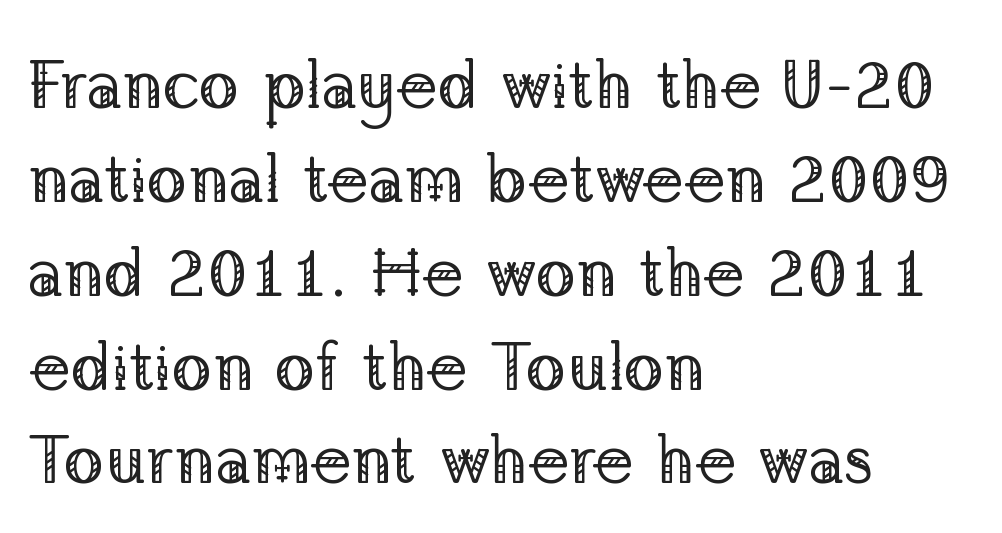
Is there any slant? The stems are plumb. The glyphs are unaccompanied by any horizontal stroke below them. This sample uses a serif face. The ragged edge is on the right, which tells us the setting is flush left. Here the designer chose a conventional face with non-uniform glyph widths. Each stroke keeps to a modest, everyday thickness or less.
